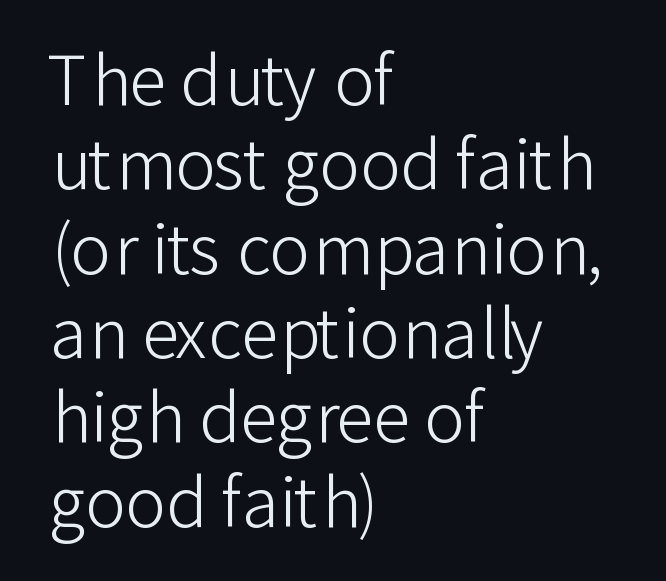
Q: Is the text bold? A: No.
Q: Is the text italic (slanted)? A: No, it is upright.
Q: Is the typeface a serif or a sans-serif typeface? A: Sans-serif.
Q: Is the text underlined? A: No.
Q: How is the paragraph aligned? A: Left-aligned.
Q: Is the spacing between letters normal or unusually wide? A: Normal.
Q: Width (condensed, normal, or wide)? A: Normal.
Q: Stroke contrast? A: Low.
Q: x-height? A: Medium.
Q: Monospaced? A: No.
